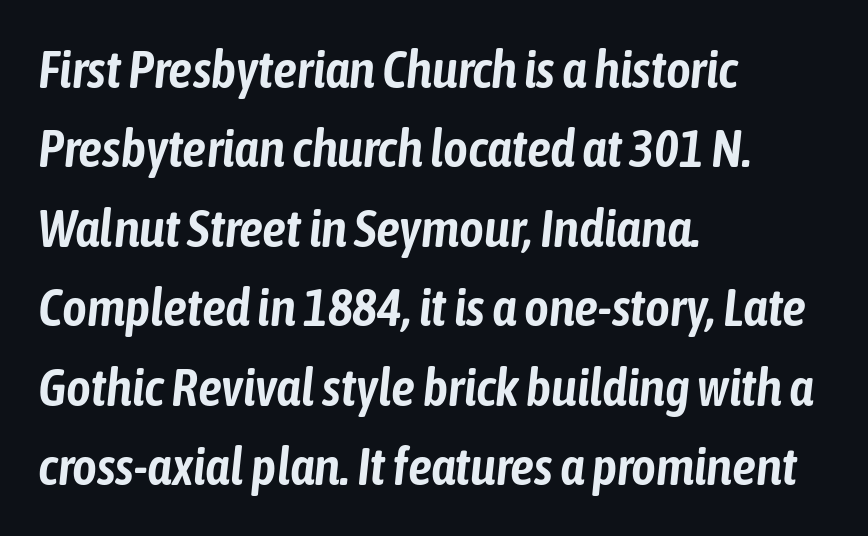
The image shows 53 px condensed type, italic (leaning right); set left-aligned, normal line spacing (1.5x), normal letter spacing, not underlined; low stroke contrast and a medium x-height.
